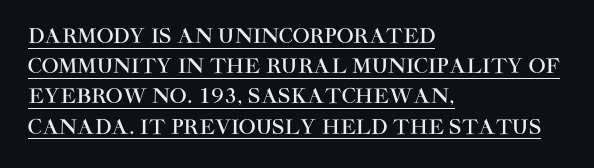
In terms of posture, this sample is upright. Horizontally, the lines are justified to the leading edge only. Is there an underline? Yes — a line sits under the letters. Each new line begins a customary step beneath the previous one. The gaps between neighbouring characters are ordinary and unremarkable.
